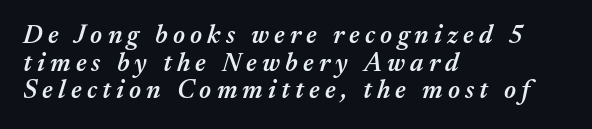
Q: Is the text bold? A: Semi-bold.
Q: Is the text italic (slanted)? A: Yes, it leans right by about 17 degrees.
Q: Is the text underlined? A: No.
Q: How is the paragraph aligned? A: Left-aligned.
Q: Is the spacing between letters normal or unusually wide? A: Unusually wide.
Q: Is the spacing between lines tight, normal or loose? A: Tight.
